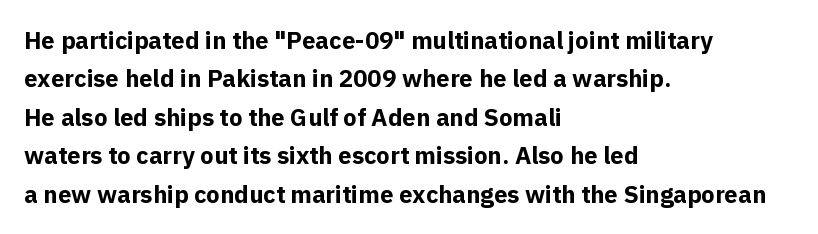
{"italic": "no", "bold": "yes", "underline": "no", "align": "left", "line_spacing": "normal", "line_spacing_ratio": 1.6, "letter_spacing": "normal", "letter_spacing_em": 0.0, "glyph_px": 24}
